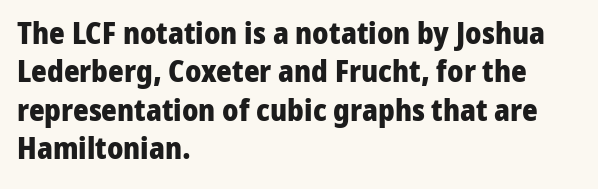
Q: Is the text bold? A: Yes.
Q: Is the text italic (slanted)? A: No, it is upright.
Q: Is the typeface a serif or a sans-serif typeface? A: Sans-serif.
Q: Is the text underlined? A: No.
Q: How is the paragraph aligned? A: Left-aligned.
Q: Is the spacing between letters normal or unusually wide? A: Normal.
Q: Is the spacing between lines tight, normal or loose? A: Normal.
Q: Width (condensed, normal, or wide)? A: Normal.
Q: Stroke contrast? A: Low.
Q: x-height? A: Medium.
Q: Monospaced? A: No.
